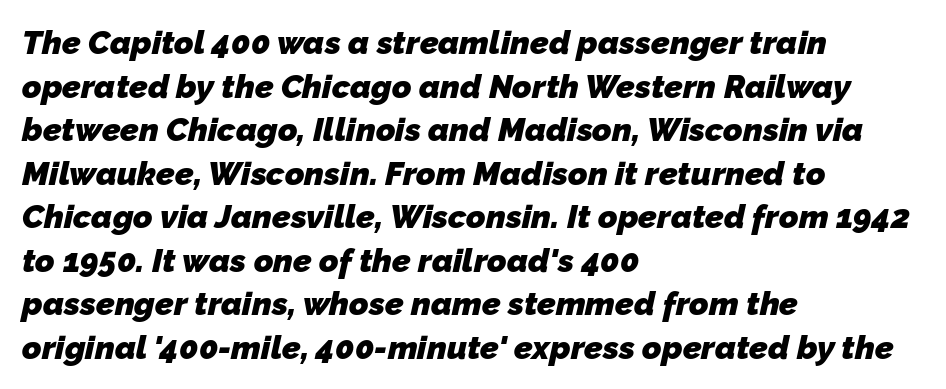
Honestly, there is no underline to notice here at all. The face used here is proportionally spaced, like ordinary book or web type. Heavy-handed strokes throughout: this text is bold. This rendering leaves character spacing at its baseline value. A student would call this left alignment; a typographer would say flush left, rag right.
